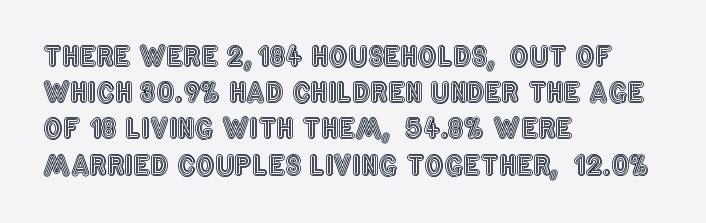
The image shows 27 px text type, upright; set left-aligned, normal line spacing (1.34x), normal letter spacing, not underlined.
